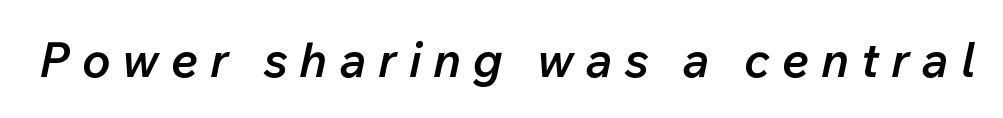
Q: Is the text bold? A: Semi-bold.
Q: Is the text italic (slanted)? A: Yes, it leans right by about 12 degrees.
Q: Is the text underlined? A: No.
Q: Is the spacing between letters normal or unusually wide? A: Unusually wide.
Q: Width (condensed, normal, or wide)? A: Normal.
Q: Stroke contrast? A: Low.
Q: x-height? A: Medium.
Q: Monospaced? A: No.
